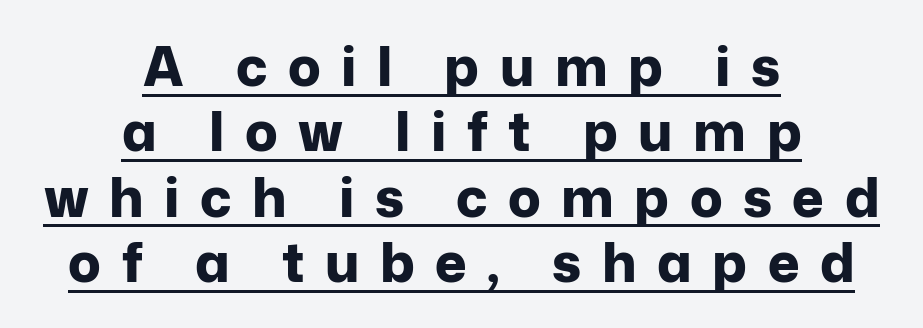
Q: Is the text bold? A: Yes.
Q: Is the text italic (slanted)? A: No, it is upright.
Q: Is the typeface a serif or a sans-serif typeface? A: Sans-serif.
Q: Is the text underlined? A: Yes.
Q: How is the paragraph aligned? A: Centered.
Q: Is the spacing between letters normal or unusually wide? A: Unusually wide.
Q: Width (condensed, normal, or wide)? A: Normal.
Q: Stroke contrast? A: Low.
Q: x-height? A: Medium.
Q: Monospaced? A: No.
